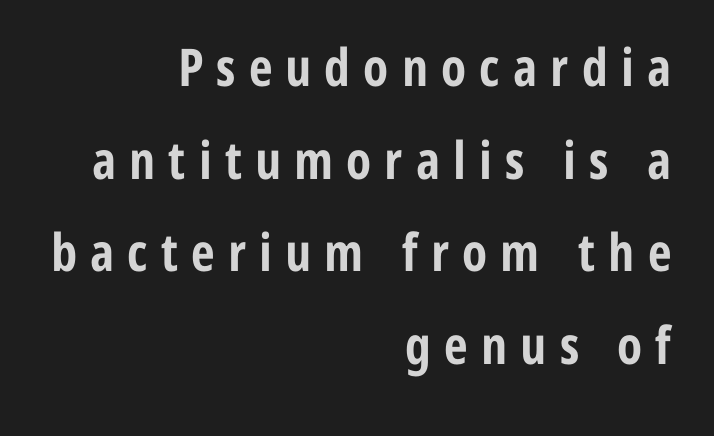
Beneath every word, the page is bare. Nope, not italic — everything's standing straight. This is heavy type, rendered in bold. The horizontal fit of the characters is loose and conspicuously gappy. Note the varied advance widths — an 'i' is clearly narrower than an 'm'.
